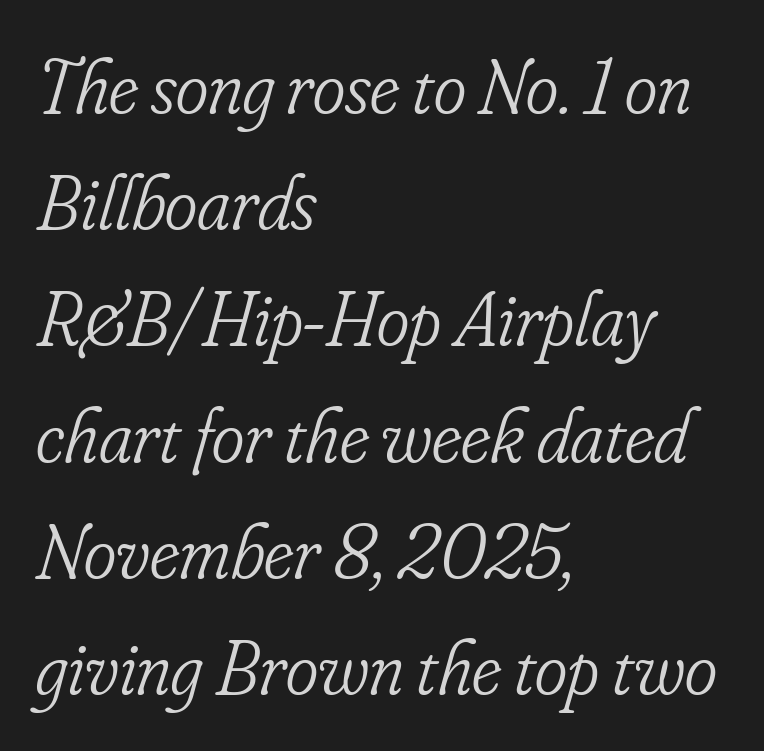
{"serif": "yes", "italic": "yes", "lean": "right", "slant_degrees": 16, "bold": "no", "weight": "light", "width": "condensed", "stroke_contrast": "low", "x_height": "small", "monospaced": "no", "underline": "no", "align": "left", "line_spacing": "normal", "line_spacing_ratio": 1.49, "letter_spacing": "normal", "letter_spacing_em": 0.0, "glyph_px": 78}
